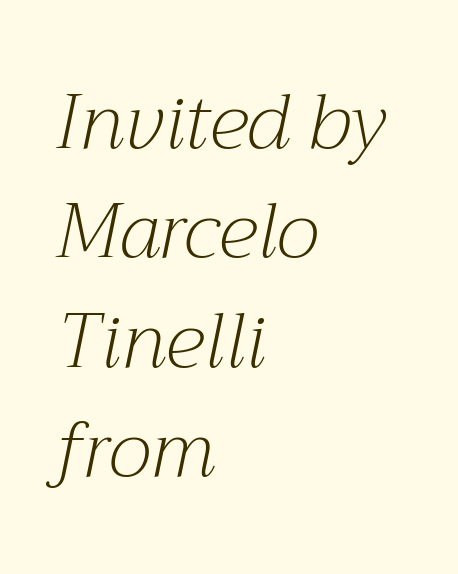
The rendering uses natural spacing where letterforms have individual widths. Stems and bowls with no extra thickness — not bold. Small tapered or slab feet sit at the stroke ends, so this counts as serif. The string is rendered with underlining switched off.
